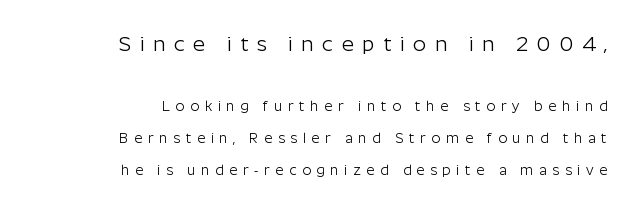
{"italic": "no", "bold": "no", "underline": "no", "align": "right", "line_spacing": "loose", "line_spacing_ratio": 2.28, "letter_spacing": "wide", "letter_spacing_em": 0.4, "larger_block": "first", "size_ratio": 1.5, "glyph_px": 21}
